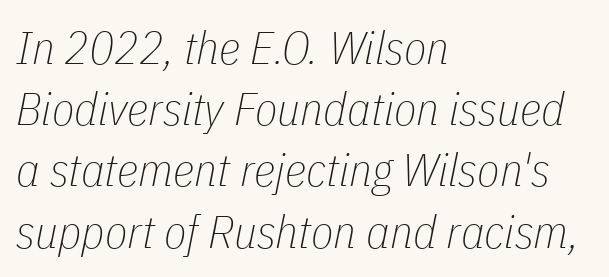
Compared with ordinary roman type, these characters are visibly tilted. Is the block centered? No — it sits flush against the left margin. Glyph-to-glyph distance matches everyday printed text. Words float on clear page, feet unadorned. Do the characters align in a grid? No, the font is proportional.
